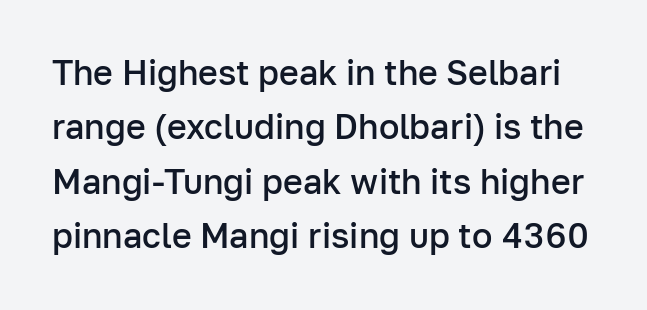
The image shows 34 px semibold sans-serif type, upright; set normal line spacing (1.6x), normal letter spacing, not underlined; low stroke contrast and a medium x-height.
